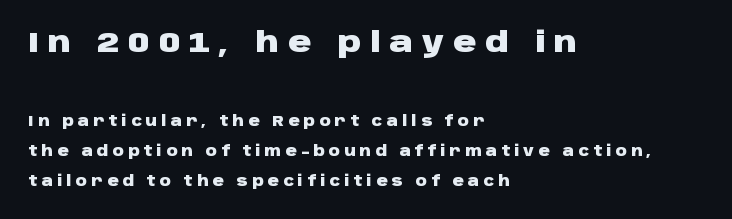
The image shows 29 px heavy, wide sans-serif type, upright; set left-aligned, loose line spacing (2.16x), unusually wide letter spacing (+0.3 em), not underlined; the first (top) block is 2.07x larger; low stroke contrast and a large x-height.
